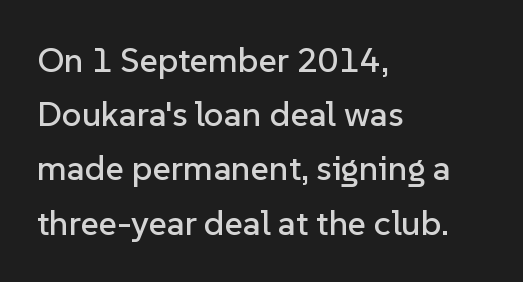
{"serif": "no", "italic": "no", "width": "normal", "stroke_contrast": "low", "x_height": "medium", "monospaced": "no", "underline": "no", "align": "left", "line_spacing": "normal", "line_spacing_ratio": 1.55, "letter_spacing": "normal", "letter_spacing_em": 0.0, "glyph_px": 35}
